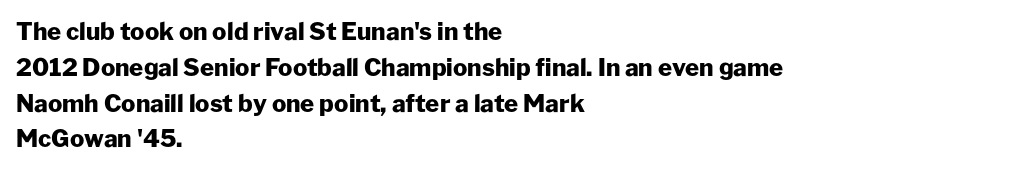
{"italic": "no", "bold": "yes", "underline": "no", "align": "left", "line_spacing": "normal", "line_spacing_ratio": 1.49, "letter_spacing": "normal", "letter_spacing_em": 0.0, "glyph_px": 24}
